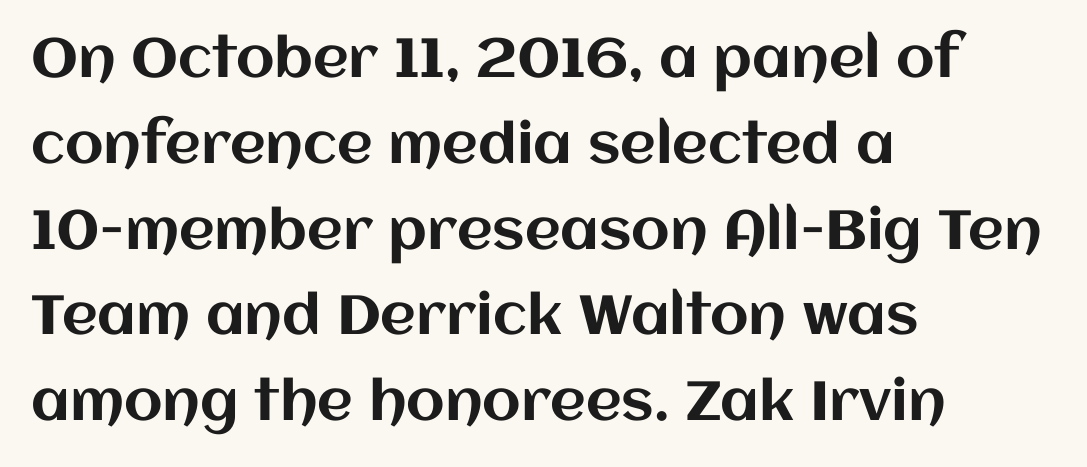
{"italic": "no", "width": "normal", "stroke_contrast": "medium", "x_height": "large", "monospaced": "no", "underline": "no", "align": "left", "line_spacing": "normal", "line_spacing_ratio": 1.56, "letter_spacing": "normal", "letter_spacing_em": 0.0, "glyph_px": 55}
